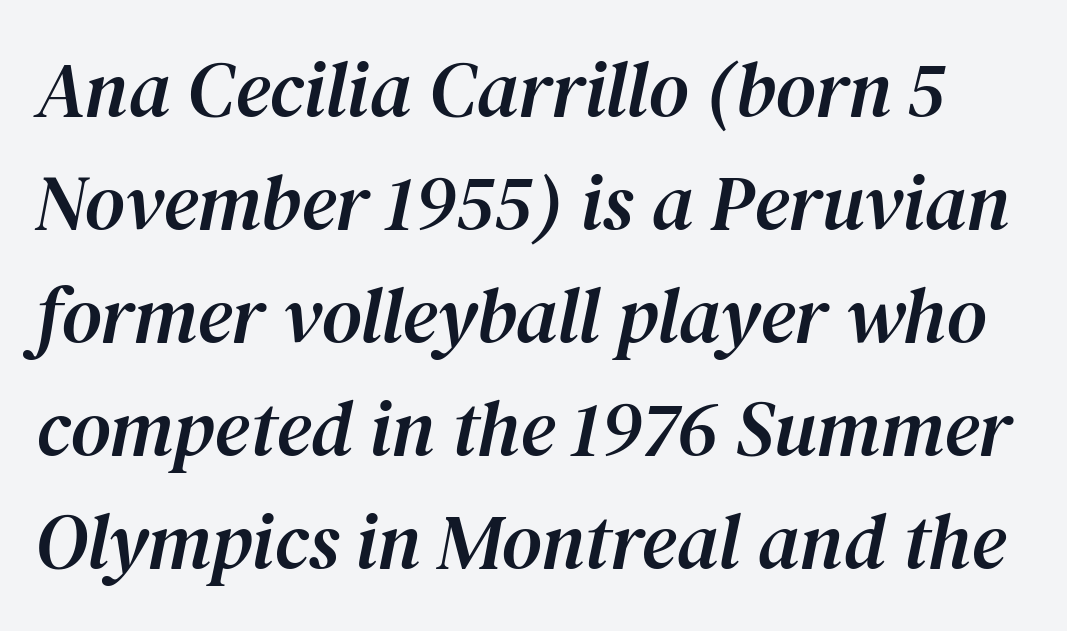
The image shows 78 px serif type, italic (leaning right); set normal line spacing (1.45x), normal letter spacing, not underlined; medium stroke contrast and a medium x-height.
